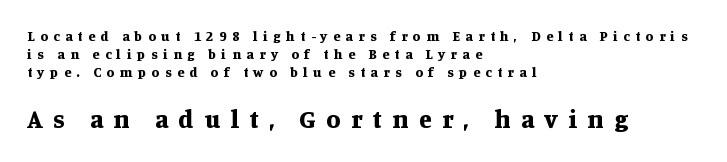
The image shows 26 px bold type, upright; set left-aligned, normal line spacing (1.28x), unusually wide letter spacing (+0.4 em), not underlined; the second (bottom) block is 1.86x larger.
